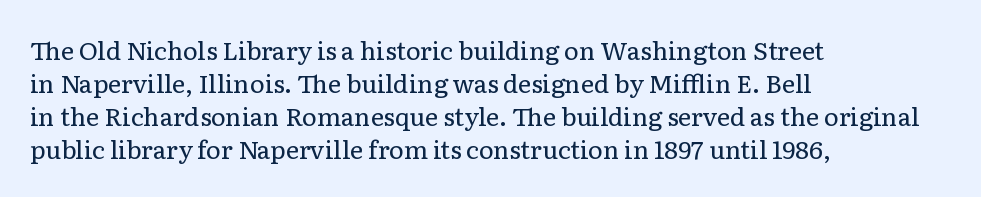
{"italic": "no", "bold": "no", "underline": "no", "align": "left", "line_spacing": "normal", "line_spacing_ratio": 1.32, "letter_spacing": "normal", "letter_spacing_em": 0.0, "glyph_px": 25}
